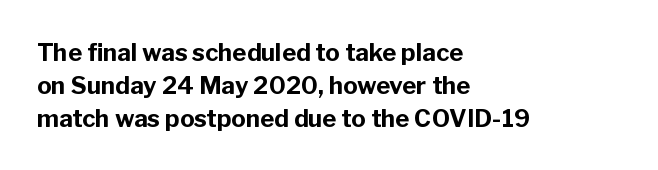
{"italic": "no", "bold": "yes", "underline": "no", "align": "left", "line_spacing": "normal", "line_spacing_ratio": 1.37, "letter_spacing": "normal", "letter_spacing_em": 0.0, "glyph_px": 24}
